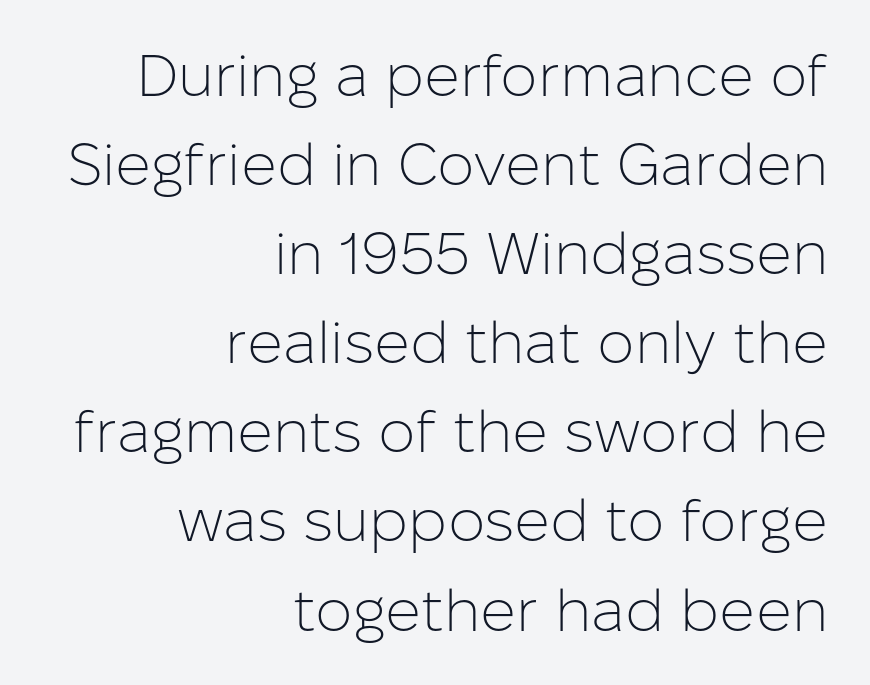
Q: Is the text bold? A: No.
Q: Is the text italic (slanted)? A: No, it is upright.
Q: Is the typeface a serif or a sans-serif typeface? A: Sans-serif.
Q: Is the text underlined? A: No.
Q: How is the paragraph aligned? A: Right-aligned.
Q: Is the spacing between letters normal or unusually wide? A: Normal.
Q: Is the spacing between lines tight, normal or loose? A: Normal.
Q: Width (condensed, normal, or wide)? A: Normal.
Q: Stroke contrast? A: Low.
Q: x-height? A: Medium.
Q: Monospaced? A: No.
